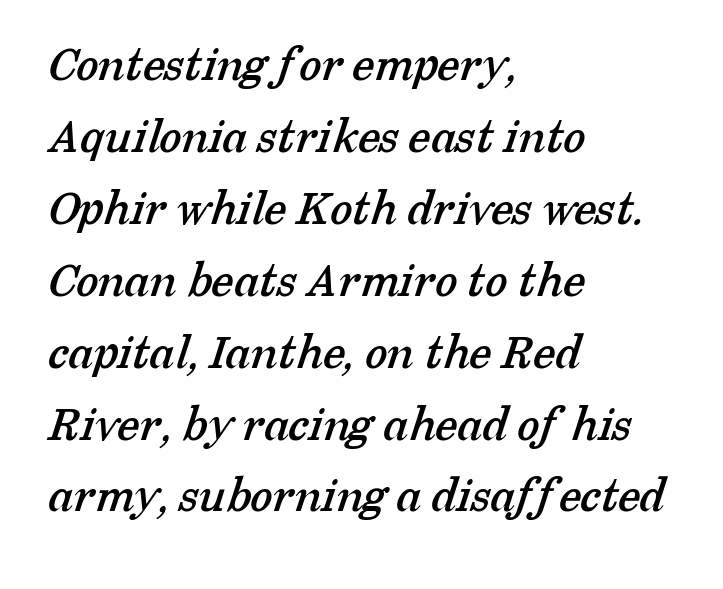
Q: Is the typeface a serif or a sans-serif typeface? A: Serif.
Q: Is the text underlined? A: No.
Q: How is the paragraph aligned? A: Left-aligned.
Q: Is the spacing between letters normal or unusually wide? A: Normal.
Q: Is the spacing between lines tight, normal or loose? A: Normal.
Q: Width (condensed, normal, or wide)? A: Normal.
Q: Stroke contrast? A: Low.
Q: x-height? A: Medium.
Q: Monospaced? A: No.
